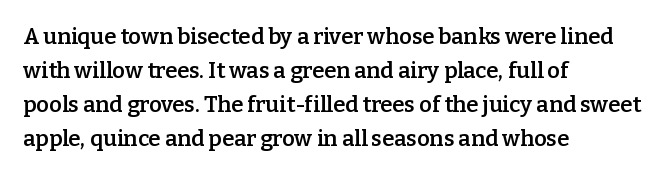
{"italic": "no", "bold": "semi", "underline": "no", "align": "left", "line_spacing": "normal", "line_spacing_ratio": 1.54, "letter_spacing": "normal", "letter_spacing_em": 0.0, "glyph_px": 22}
